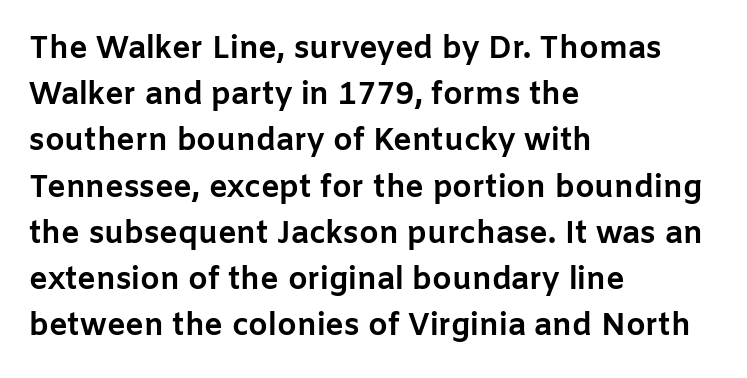
A typesetter would call this leading conventional body-copy spacing. Underline: absent. Reading down the block, your eye returns to a fixed left position each line. Serif or sans? Sans — the stroke terminals are bare. Looks like regular typesetting: each glyph gets only the width it needs. The letters stand straight up with perfectly vertical stems.
